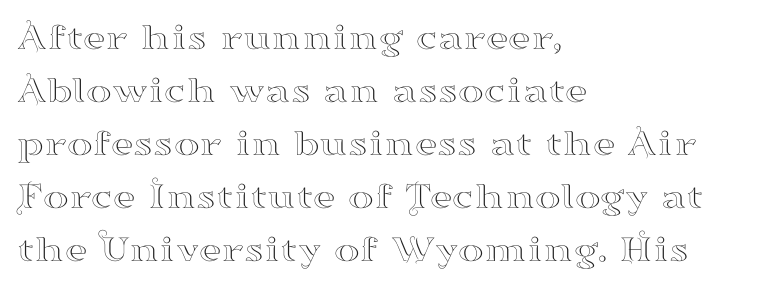
Vertical spacing — default. Glyph-to-glyph distance matches everyday printed text. This is roman type, the default non-slanted kind. Small tapered or slab feet sit at the stroke ends, so this counts as serif. Proportional: the letters do not fall into vertical columns. The rag falls on the right side of this text block.
